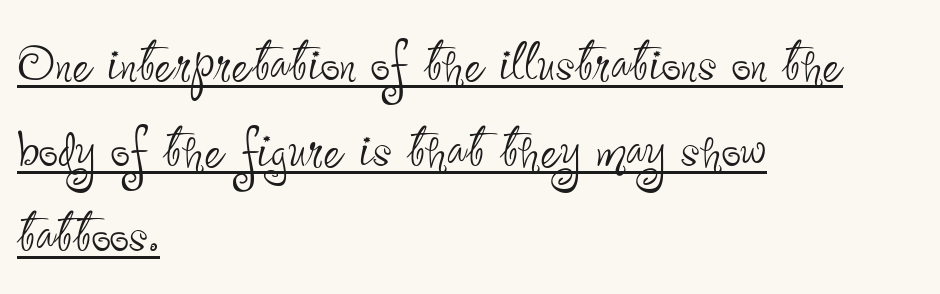
{"serif": "no", "bold": "no", "weight": "thin", "width": "condensed", "stroke_contrast": "low", "x_height": "small", "monospaced": "no", "underline": "yes", "align": "left", "line_spacing_ratio": 1.24, "letter_spacing": "normal", "letter_spacing_em": 0.0, "glyph_px": 69}
